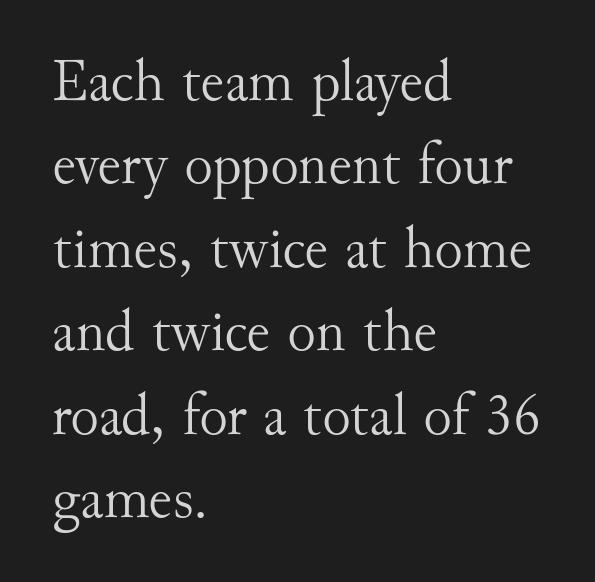
{"serif": "yes", "italic": "no", "bold": "no", "weight": "light", "width": "normal", "stroke_contrast": "medium", "x_height": "small", "monospaced": "no", "underline": "no", "align": "left", "line_spacing": "normal", "line_spacing_ratio": 1.39, "letter_spacing": "normal", "letter_spacing_em": 0.0, "glyph_px": 60}
